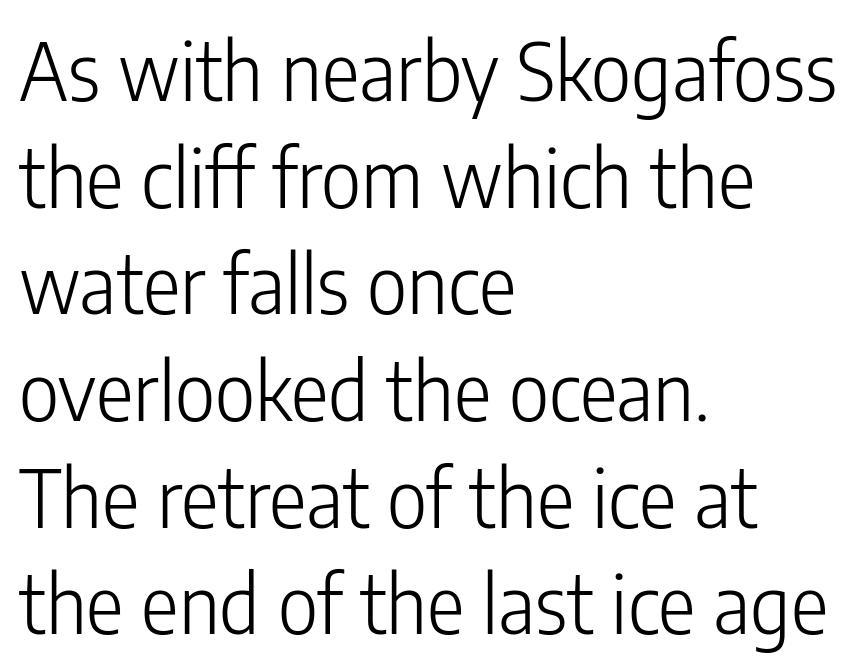
Q: Is the text bold? A: No.
Q: Is the text italic (slanted)? A: No, it is upright.
Q: Is the typeface a serif or a sans-serif typeface? A: Sans-serif.
Q: Is the text underlined? A: No.
Q: How is the paragraph aligned? A: Left-aligned.
Q: Is the spacing between letters normal or unusually wide? A: Normal.
Q: Is the spacing between lines tight, normal or loose? A: Normal.
Q: Width (condensed, normal, or wide)? A: Condensed.
Q: Stroke contrast? A: Low.
Q: x-height? A: Medium.
Q: Monospaced? A: No.
